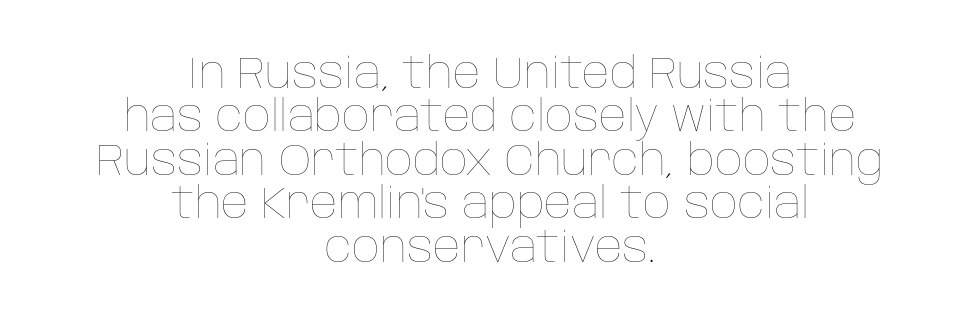
Q: Is the text bold? A: No.
Q: Is the text italic (slanted)? A: No, it is upright.
Q: Is the text underlined? A: No.
Q: How is the paragraph aligned? A: Centered.
Q: Is the spacing between letters normal or unusually wide? A: Normal.
Q: Is the spacing between lines tight, normal or loose? A: Tight.
Q: Width (condensed, normal, or wide)? A: Normal.
Q: Stroke contrast? A: Low.
Q: x-height? A: Large.
Q: Monospaced? A: No.
